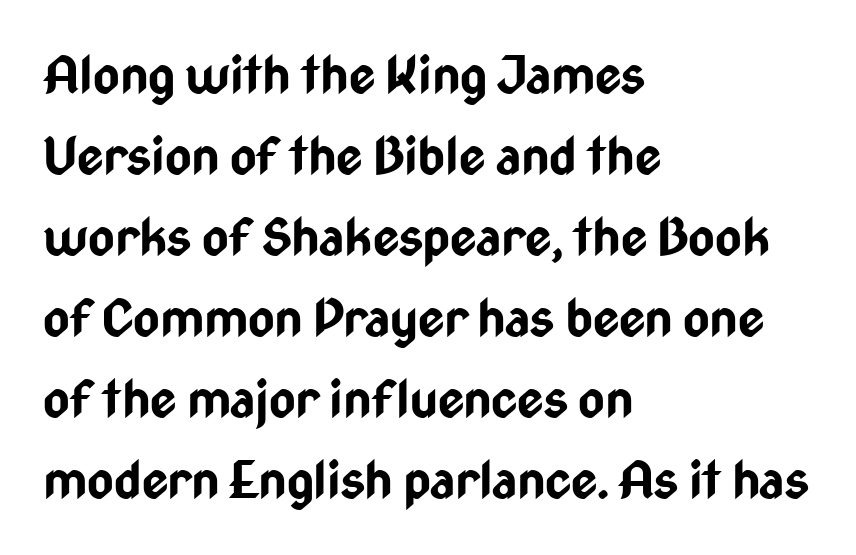
{"serif": "no", "italic": "no", "bold": "yes", "weight": "bold", "width": "condensed", "stroke_contrast": "low", "x_height": "medium", "monospaced": "no", "underline": "no", "align": "left", "line_spacing": "normal", "line_spacing_ratio": 1.59, "letter_spacing": "normal", "letter_spacing_em": 0.0, "glyph_px": 51}
